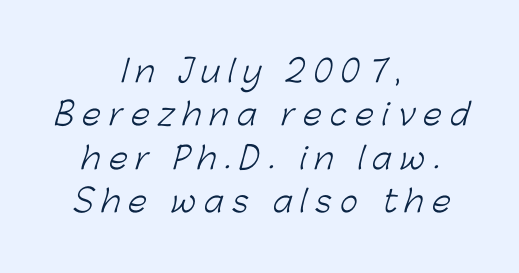
The image shows 30 px light sans-serif type; set centered, normal line spacing (1.45x), unusually wide letter spacing (+0.28 em), not underlined; low stroke contrast and a medium x-height.
